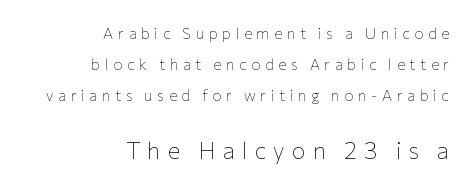
Is the type heavy? It reads as light-to-regular instead. Observe the wide spacing: letters keep a clear distance from each other. Block two is the big one; block one sits smaller above it. Check the space under the baseline: it is left empty. Is the block centered? No — it sits flush against the right margin. You can tell it's not italic because the verticals are truly vertical.
